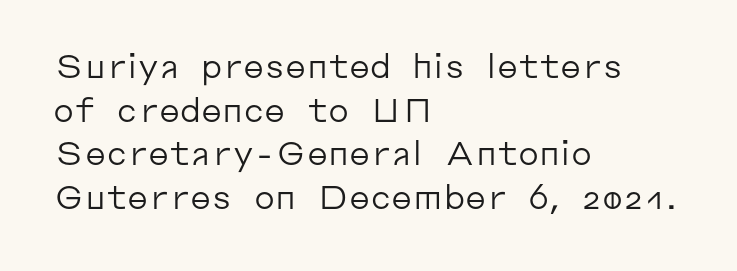
You could not count columns in this text — the font is proportionally spaced. These lines are set flush left with a ragged right edge. Ascenders rise straight up at ninety degrees. The passage shown stacks its lines at a standard gap. Bare-footed words on every line. Words appear dense and cohesive because spacing is normal.
